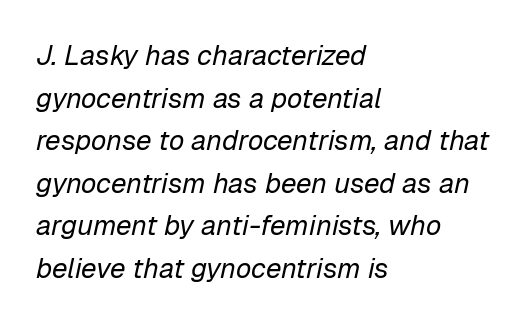
{"italic": "yes", "lean": "right", "slant_degrees": 12, "bold": "no", "weight": "regular", "width": "normal", "stroke_contrast": "low", "x_height": "medium", "monospaced": "no", "underline": "no", "align": "left", "line_spacing": "normal", "line_spacing_ratio": 1.52, "letter_spacing": "normal", "letter_spacing_em": 0.0, "glyph_px": 28}
